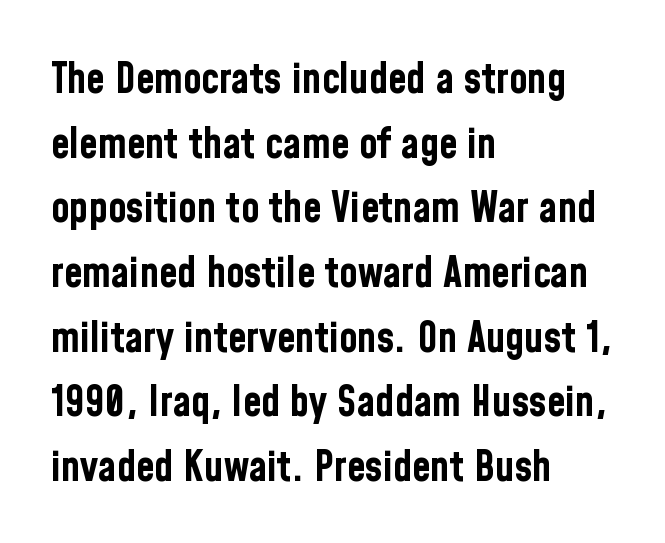
Q: Is the text bold? A: Yes.
Q: Is the text italic (slanted)? A: No, it is upright.
Q: Is the typeface a serif or a sans-serif typeface? A: Sans-serif.
Q: Is the text underlined? A: No.
Q: How is the paragraph aligned? A: Left-aligned.
Q: Is the spacing between letters normal or unusually wide? A: Normal.
Q: Is the spacing between lines tight, normal or loose? A: Normal.
Q: Width (condensed, normal, or wide)? A: Condensed.
Q: Stroke contrast? A: Low.
Q: x-height? A: Medium.
Q: Monospaced? A: No.
